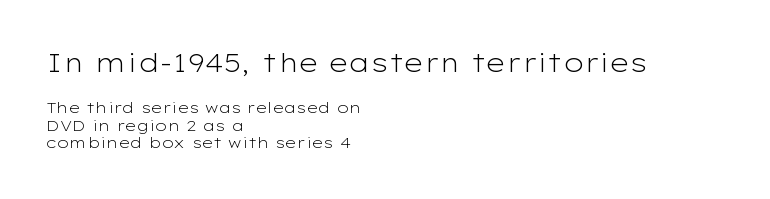
{"italic": "no", "bold": "no", "underline": "no", "align": "left", "line_spacing_ratio": 1.19, "letter_spacing": "normal", "letter_spacing_em": 0.0, "larger_block": "first", "size_ratio": 1.73, "glyph_px": 26}
